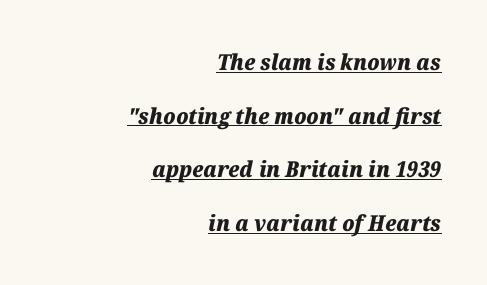
The image shows 22 px bold type, italic (leaning right); set right-aligned, loose line spacing (2.44x), normal letter spacing, underlined.
